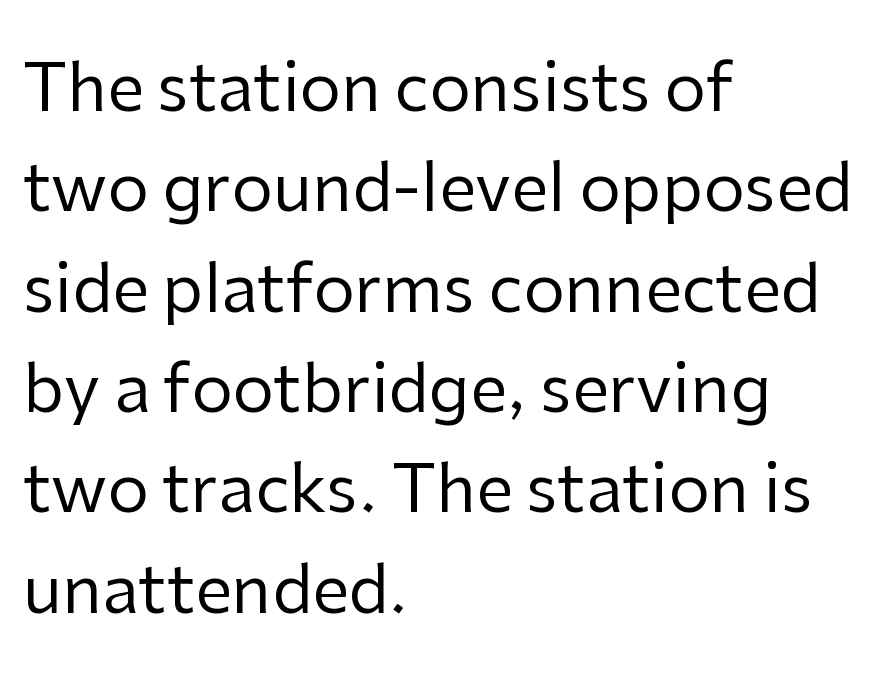
Q: Is the text bold? A: No.
Q: Is the text italic (slanted)? A: No, it is upright.
Q: Is the typeface a serif or a sans-serif typeface? A: Sans-serif.
Q: Is the text underlined? A: No.
Q: How is the paragraph aligned? A: Left-aligned.
Q: Is the spacing between letters normal or unusually wide? A: Normal.
Q: Is the spacing between lines tight, normal or loose? A: Normal.
Q: Width (condensed, normal, or wide)? A: Normal.
Q: Stroke contrast? A: Low.
Q: x-height? A: Medium.
Q: Monospaced? A: No.
